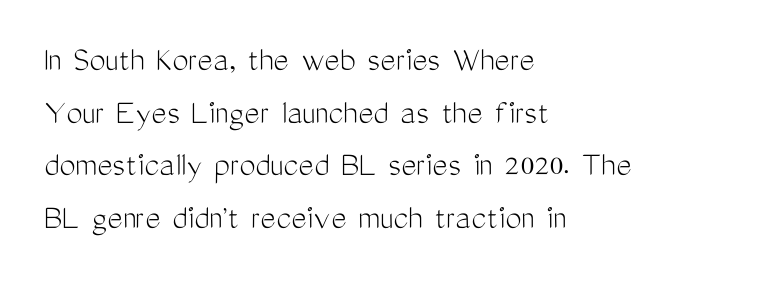
The letters carry no serifs — their stems end cleanly without finishing strokes. The font's upright variant was chosen for this text. Horizontally, the lines are justified to the leading edge only. These lines are rendered in a variable-pitch font. Descender tails drop into unmarked territory. Counters stay open thanks to moderate or lighter strokes.
